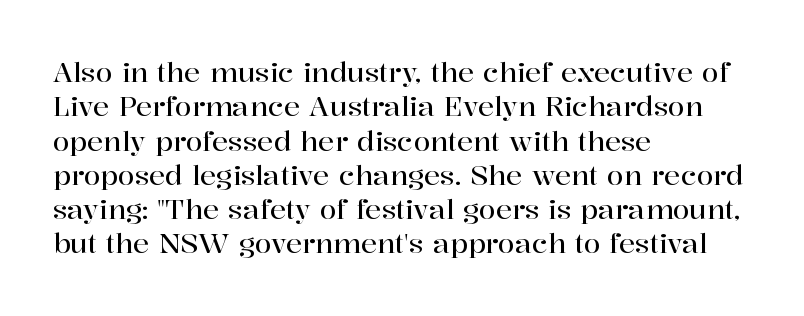
The image shows 27 px text type, upright; set left-aligned, normal line spacing (1.27x), normal letter spacing, not underlined.
